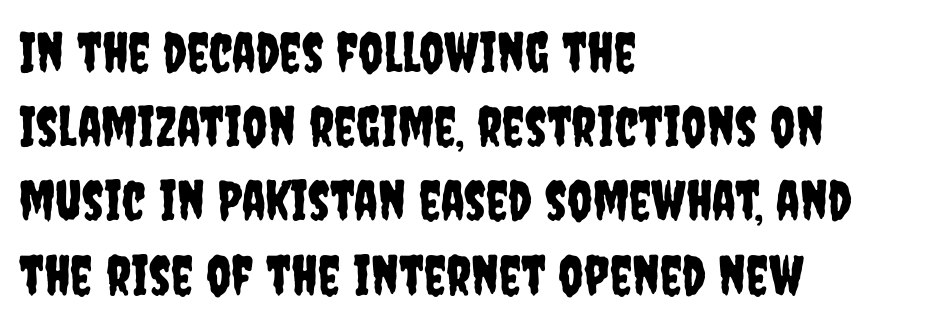
The image shows 55 px condensed sans-serif type, upright; set left-aligned, normal line spacing (1.35x), normal letter spacing, not underlined; low stroke contrast and a large x-height.
